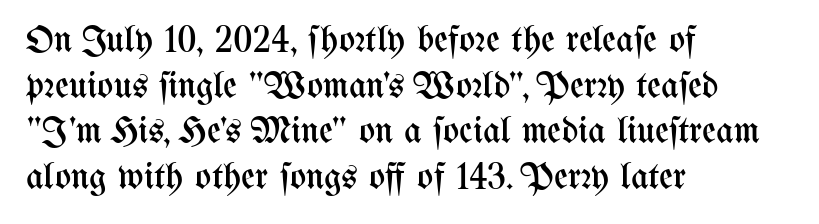
Q: Is the text bold? A: No.
Q: Is the text italic (slanted)? A: No, it is upright.
Q: Is the text underlined? A: No.
Q: How is the paragraph aligned? A: Left-aligned.
Q: Is the spacing between letters normal or unusually wide? A: Normal.
Q: Width (condensed, normal, or wide)? A: Condensed.
Q: Stroke contrast? A: Medium.
Q: x-height? A: Medium.
Q: Monospaced? A: No.
